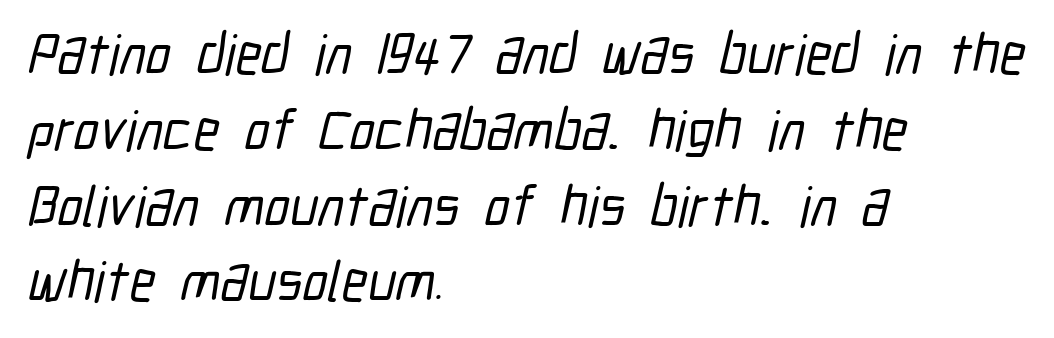
Q: Is the typeface a serif or a sans-serif typeface? A: Sans-serif.
Q: Is the text underlined? A: No.
Q: How is the paragraph aligned? A: Left-aligned.
Q: Is the spacing between letters normal or unusually wide? A: Normal.
Q: Is the spacing between lines tight, normal or loose? A: Normal.
Q: Width (condensed, normal, or wide)? A: Condensed.
Q: Stroke contrast? A: Low.
Q: x-height? A: Medium.
Q: Monospaced? A: No.
